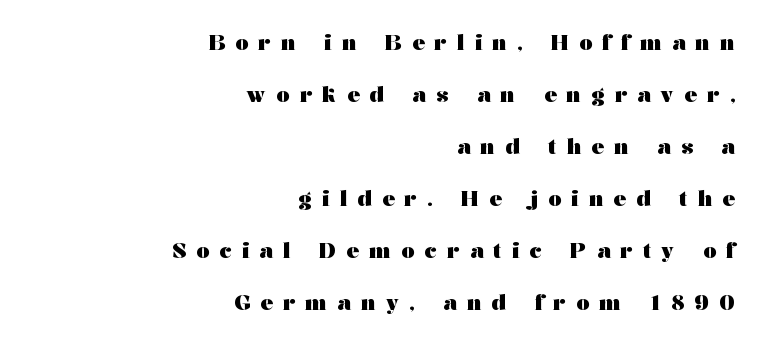
Q: Is the text bold? A: Yes.
Q: Is the text italic (slanted)? A: No, it is upright.
Q: Is the text underlined? A: No.
Q: How is the paragraph aligned? A: Right-aligned.
Q: Is the spacing between letters normal or unusually wide? A: Unusually wide.
Q: Is the spacing between lines tight, normal or loose? A: Loose.
